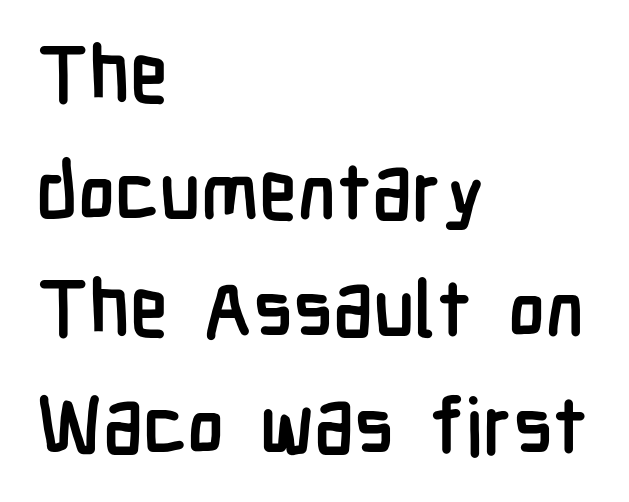
Q: Is the text bold? A: Yes.
Q: Is the text italic (slanted)? A: No, it is upright.
Q: Is the typeface a serif or a sans-serif typeface? A: Sans-serif.
Q: Is the text underlined? A: No.
Q: How is the paragraph aligned? A: Left-aligned.
Q: Is the spacing between letters normal or unusually wide? A: Normal.
Q: Is the spacing between lines tight, normal or loose? A: Normal.
Q: Width (condensed, normal, or wide)? A: Condensed.
Q: Stroke contrast? A: Low.
Q: x-height? A: Medium.
Q: Monospaced? A: No.
